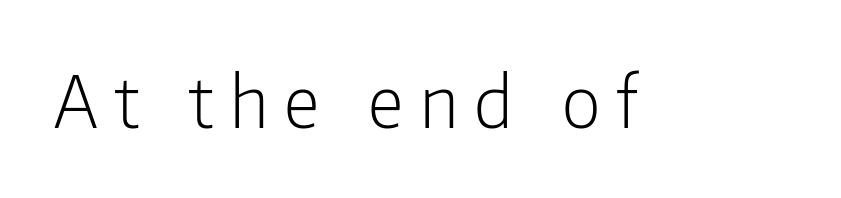
{"serif": "no", "italic": "no", "bold": "no", "weight": "light", "width": "condensed", "stroke_contrast": "low", "x_height": "medium", "monospaced": "no", "underline": "no", "letter_spacing": "wide", "letter_spacing_em": 0.23, "glyph_px": 71}
